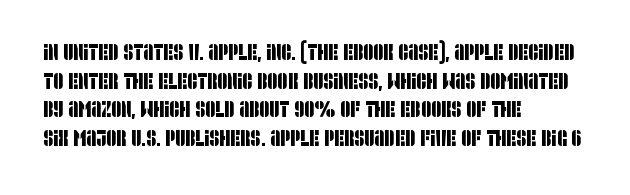
Just letters on the line, the space beneath them empty. This block has exactly the height ordinary leading produces. Letter spacing: default. These lines are set flush left with a ragged right edge.
